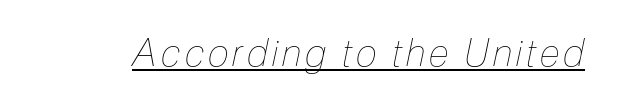
Q: Is the text bold? A: No.
Q: Is the text italic (slanted)? A: Yes, it leans right by about 12 degrees.
Q: Is the text underlined? A: Yes.
Q: Width (condensed, normal, or wide)? A: Condensed.
Q: Stroke contrast? A: Low.
Q: x-height? A: Medium.
Q: Monospaced? A: No.
